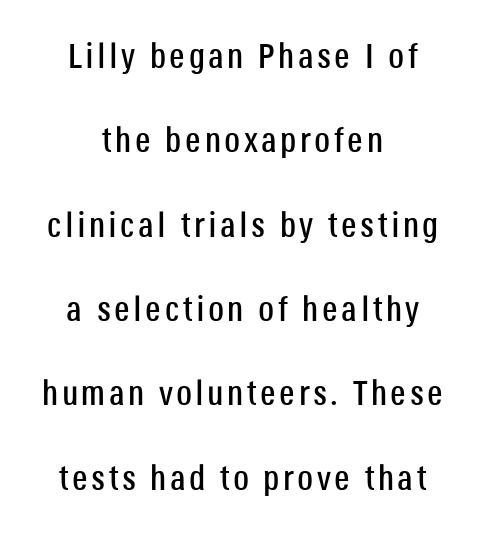
The compositor balanced each line on the midline. Nope, no serifs anywhere on these letters. The lines are spread far apart with generous leading. The baseline area is clear. Is this a fixed-width face? No — the glyphs have proportional, varying widths. Posture: straight, roman, zero tilt.
